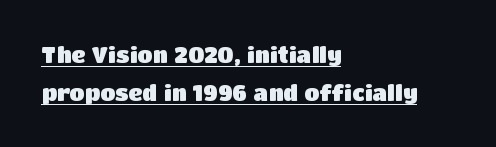
The sample's only ornament is a line tracing under the words. The typography opts for an upright posture over an oblique one. The rendering keeps characters at their native spacing. All the whitespace from short lines collects on the right. On the weight axis this lands at bold, roughly 700.
